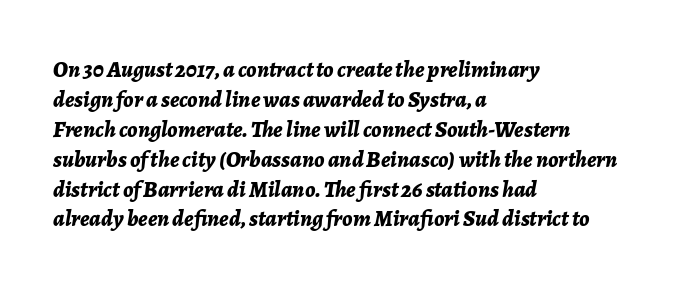
Inter-character spacing is left at the font's built-in metrics. Pretty heavy lettering here — definitely bold. This sample is left-justified, so line endings fall wherever the words run out. Clear beneath every line of the passage. Compared with typical paragraphs, the rows here are spaced about the same.
